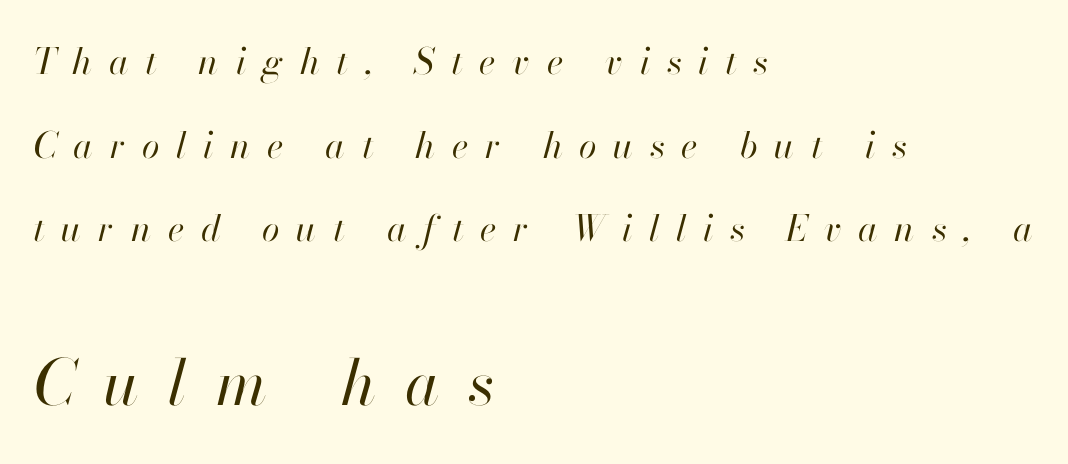
Q: Is the text bold? A: No.
Q: Is the text italic (slanted)? A: Yes, it leans right by about 13 degrees.
Q: Is the text underlined? A: No.
Q: How is the paragraph aligned? A: Left-aligned.
Q: Is the spacing between letters normal or unusually wide? A: Unusually wide.
Q: Is the spacing between lines tight, normal or loose? A: Loose.
Q: Which block of text is set in a larger size, the first (top) or the second (bottom)? A: The second (bottom) one.
Q: Width (condensed, normal, or wide)? A: Normal.
Q: Stroke contrast? A: High.
Q: x-height? A: Small.
Q: Monospaced? A: No.
